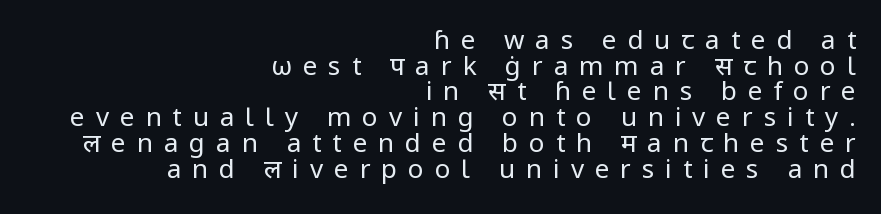
Q: Is the text bold? A: No.
Q: Is the text italic (slanted)? A: No, it is upright.
Q: Is the text underlined? A: No.
Q: How is the paragraph aligned? A: Right-aligned.
Q: Is the spacing between letters normal or unusually wide? A: Unusually wide.
Q: Is the spacing between lines tight, normal or loose? A: Tight.
